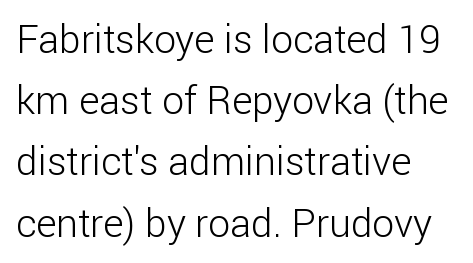
Q: Is the text bold? A: No.
Q: Is the text italic (slanted)? A: No, it is upright.
Q: Is the typeface a serif or a sans-serif typeface? A: Sans-serif.
Q: Is the text underlined? A: No.
Q: How is the paragraph aligned? A: Left-aligned.
Q: Is the spacing between letters normal or unusually wide? A: Normal.
Q: Is the spacing between lines tight, normal or loose? A: Normal.
Q: Width (condensed, normal, or wide)? A: Normal.
Q: Stroke contrast? A: Low.
Q: x-height? A: Medium.
Q: Monospaced? A: No.
